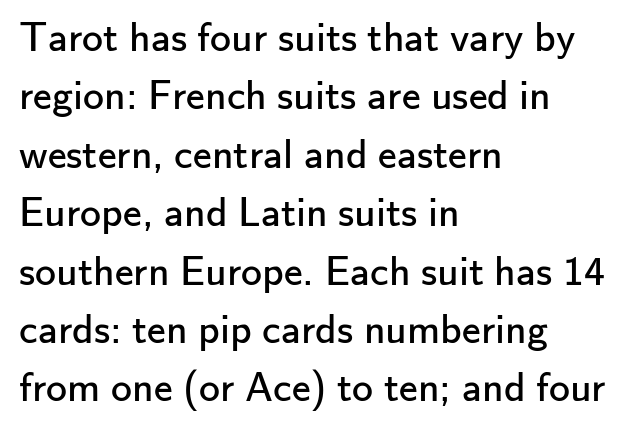
Q: Is the text bold? A: No.
Q: Is the text italic (slanted)? A: No, it is upright.
Q: Is the typeface a serif or a sans-serif typeface? A: Sans-serif.
Q: Is the text underlined? A: No.
Q: How is the paragraph aligned? A: Left-aligned.
Q: Is the spacing between letters normal or unusually wide? A: Normal.
Q: Is the spacing between lines tight, normal or loose? A: Normal.
Q: Width (condensed, normal, or wide)? A: Normal.
Q: Stroke contrast? A: Low.
Q: x-height? A: Small.
Q: Monospaced? A: No.
